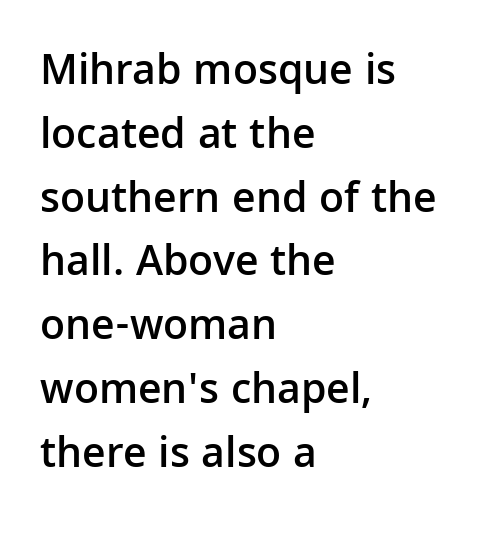
Has an underline been added? It has not. Is this a fixed-width face? No — the glyphs have proportional, varying widths. The vertical gap from one line to the next is medium. Horizontally, the lines are justified to the leading edge only.
